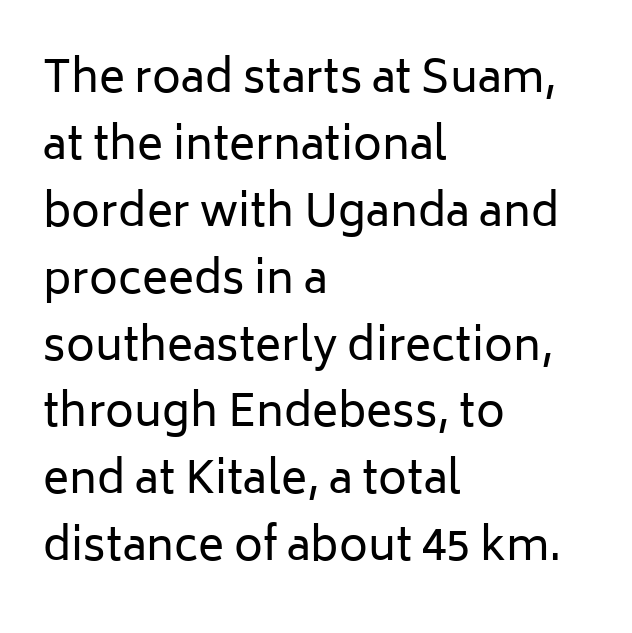
The image shows 44 px regular-weight sans-serif type, upright; set left-aligned, normal line spacing (1.52x), normal letter spacing, not underlined; low stroke contrast and a medium x-height.
